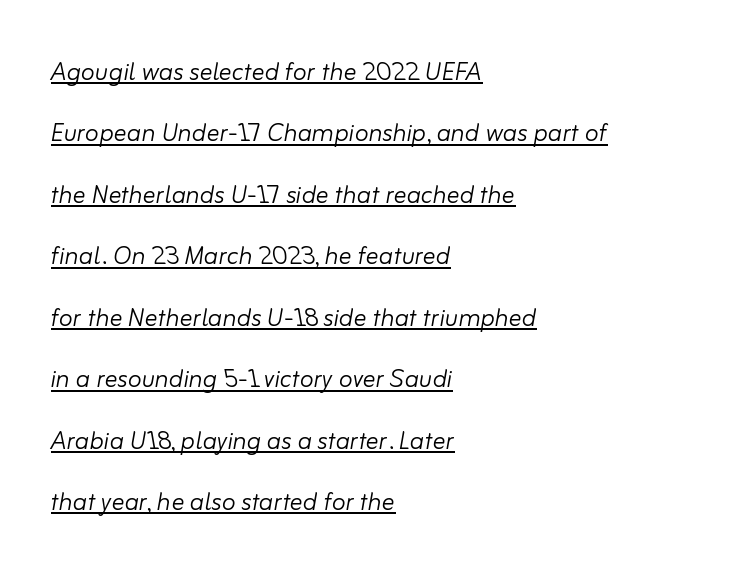
The image shows 32 px light type, italic (leaning right); set left-aligned, loose line spacing (1.92x), normal letter spacing, underlined; low stroke contrast and a small x-height.
